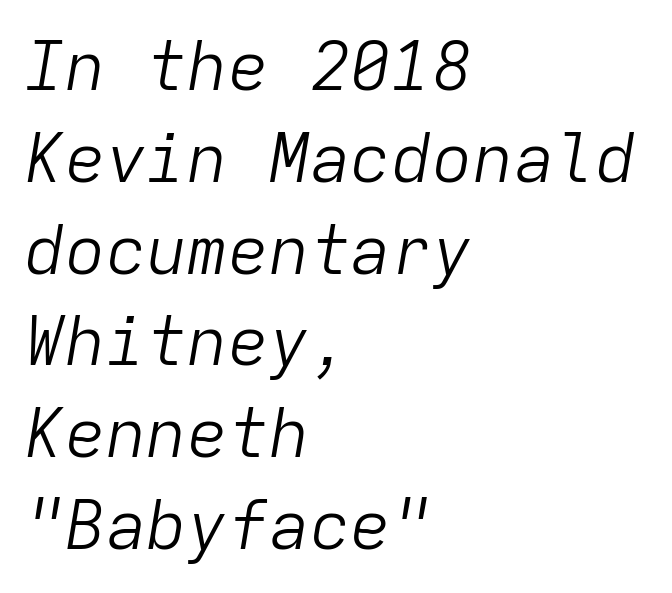
The image shows 68 px light type, italic (leaning right), monospaced; set left-aligned, normal line spacing (1.35x), normal letter spacing, not underlined; low stroke contrast and a medium x-height.
